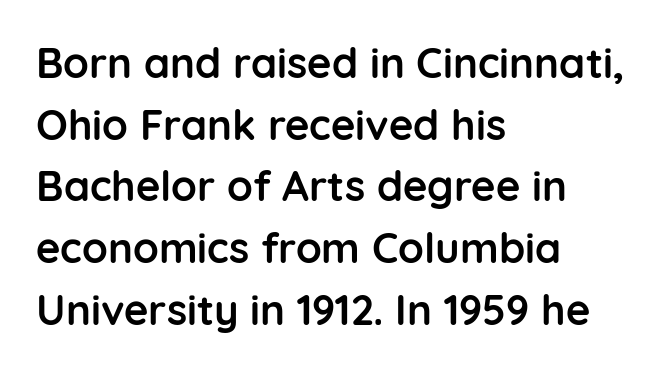
Q: Is the text bold? A: Yes.
Q: Is the text italic (slanted)? A: No, it is upright.
Q: Is the typeface a serif or a sans-serif typeface? A: Sans-serif.
Q: Is the text underlined? A: No.
Q: How is the paragraph aligned? A: Left-aligned.
Q: Is the spacing between letters normal or unusually wide? A: Normal.
Q: Is the spacing between lines tight, normal or loose? A: Normal.
Q: Width (condensed, normal, or wide)? A: Normal.
Q: Stroke contrast? A: Low.
Q: x-height? A: Medium.
Q: Monospaced? A: No.
